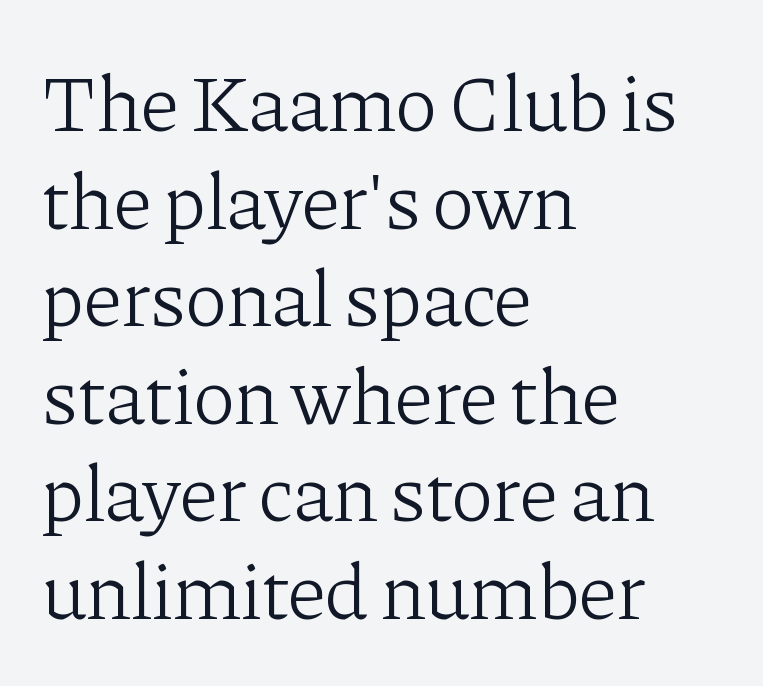
The image shows 80 px light serif type, upright; set left-aligned, line spacing 1.22x, normal letter spacing, not underlined; low stroke contrast and a medium x-height.
